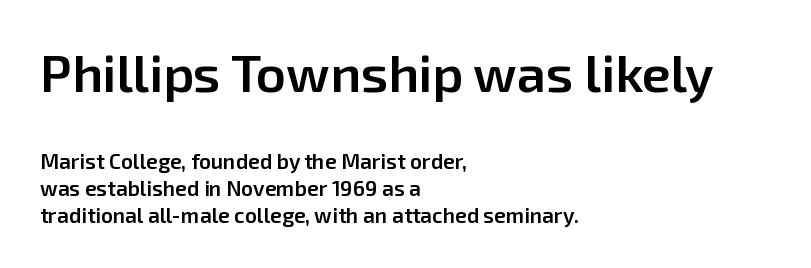
The image shows 52 px semibold sans-serif type, upright; set left-aligned, normal line spacing (1.28x), normal letter spacing, not underlined; the first (top) block is 2.48x larger; low stroke contrast and a medium x-height.
